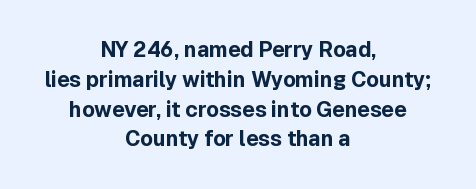
The image shows 21 px bold type, upright; set centered, normal line spacing (1.42x), normal letter spacing, not underlined.
